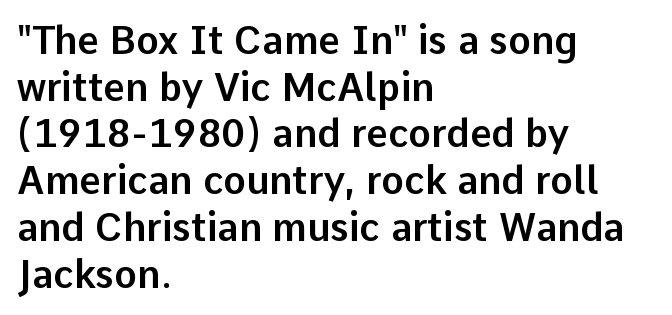
{"serif": "no", "italic": "no", "width": "normal", "stroke_contrast": "low", "x_height": "medium", "monospaced": "no", "underline": "no", "align": "left", "line_spacing_ratio": 1.23, "letter_spacing": "normal", "letter_spacing_em": 0.0, "glyph_px": 38}
